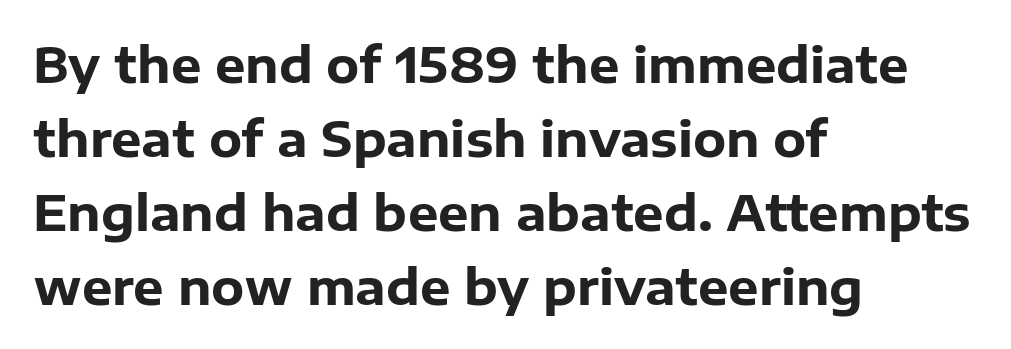
{"serif": "no", "italic": "no", "bold": "yes", "weight": "heavy", "width": "normal", "stroke_contrast": "low", "x_height": "medium", "monospaced": "no", "underline": "no", "align": "left", "line_spacing": "normal", "line_spacing_ratio": 1.54, "letter_spacing": "normal", "letter_spacing_em": 0.0, "glyph_px": 48}
